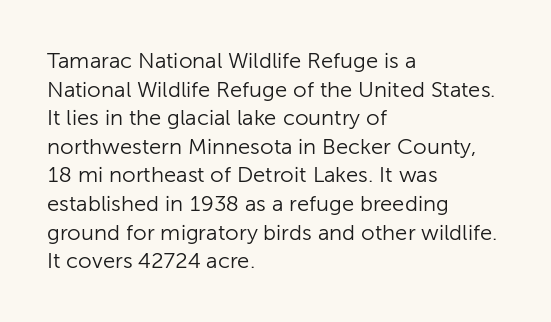
Check the space under the baseline: it is left empty. Characters follow at the spacing the type designer built in. These glyphs show unthickened strokes, regular width or finer. This is the regular roman posture of the typeface. A typesetter would call this leading conventional body-copy spacing. The compositor pushed each line to the left boundary.
